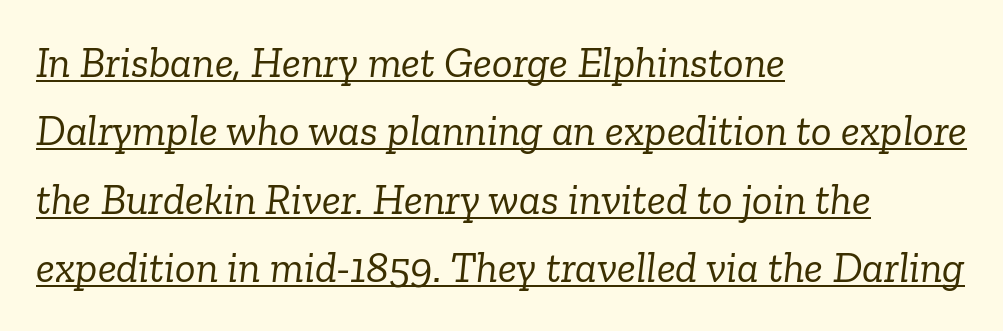
Q: Is the text bold? A: No.
Q: Is the text italic (slanted)? A: Yes, it leans right by about 6 degrees.
Q: Is the typeface a serif or a sans-serif typeface? A: Serif.
Q: Is the text underlined? A: Yes.
Q: How is the paragraph aligned? A: Left-aligned.
Q: Is the spacing between letters normal or unusually wide? A: Normal.
Q: Is the spacing between lines tight, normal or loose? A: Normal.
Q: Width (condensed, normal, or wide)? A: Normal.
Q: Stroke contrast? A: Low.
Q: x-height? A: Medium.
Q: Monospaced? A: No.
